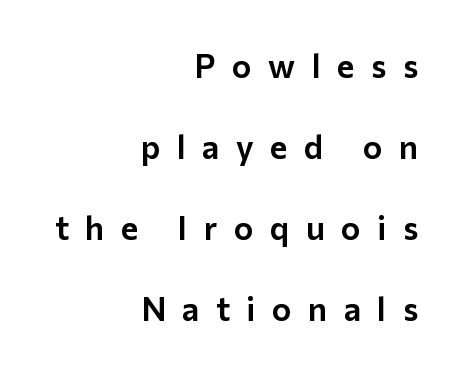
Q: Is the text italic (slanted)? A: No, it is upright.
Q: Is the typeface a serif or a sans-serif typeface? A: Sans-serif.
Q: Is the text underlined? A: No.
Q: How is the paragraph aligned? A: Right-aligned.
Q: Is the spacing between letters normal or unusually wide? A: Unusually wide.
Q: Is the spacing between lines tight, normal or loose? A: Loose.
Q: Width (condensed, normal, or wide)? A: Normal.
Q: Stroke contrast? A: Low.
Q: x-height? A: Medium.
Q: Monospaced? A: No.
